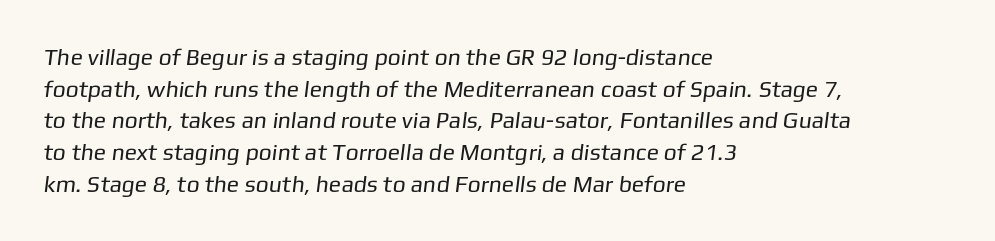
No letter is thick-stroked: the sample isn't bold. If you measured baseline to baseline, you'd find a middling distance. Check the space under the baseline: it is left empty. Where is the straight margin? On the left.
